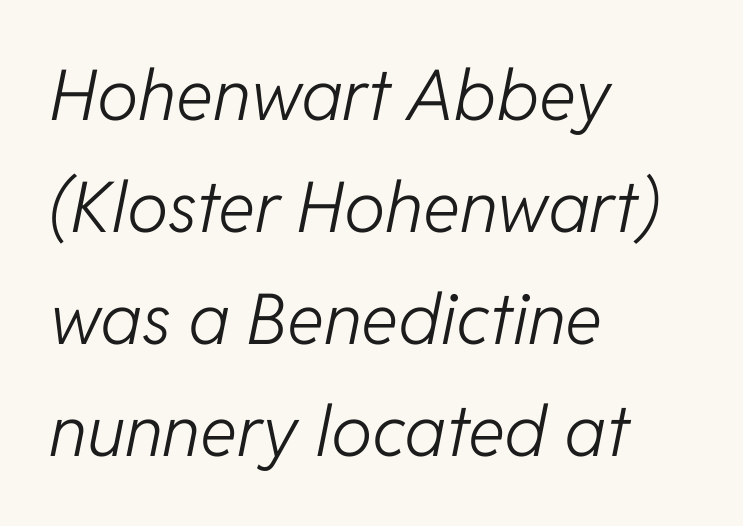
Nothing heavy about these letters — not bold at all. Leading matches the norm, producing a regular column. You could not count columns in this text — the font is proportionally spaced. No word sits above an underline. What stands out about the letter spacing? Nothing — it is the standard amount. Line starts are locked; line ends wander.
